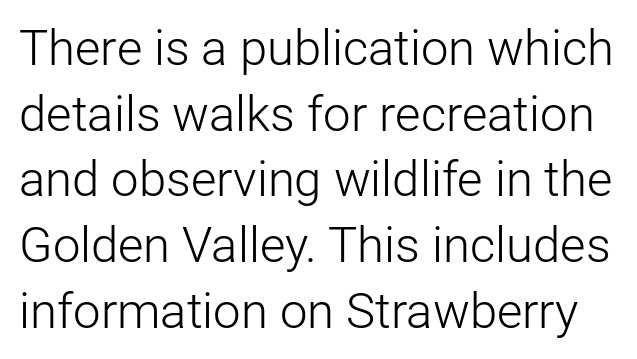
{"serif": "no", "italic": "no", "bold": "no", "weight": "light", "width": "normal", "stroke_contrast": "low", "x_height": "medium", "monospaced": "no", "underline": "no", "line_spacing": "normal", "line_spacing_ratio": 1.34, "letter_spacing": "normal", "letter_spacing_em": 0.0, "glyph_px": 49}
